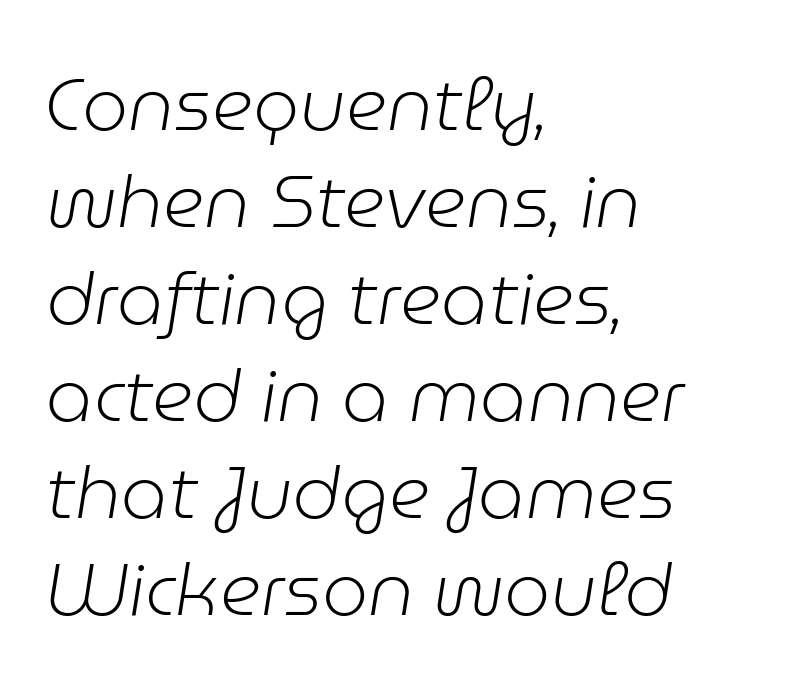
The image shows 73 px light type, italic (leaning right); set left-aligned, normal line spacing (1.33x), normal letter spacing, not underlined; low stroke contrast and a medium x-height.
